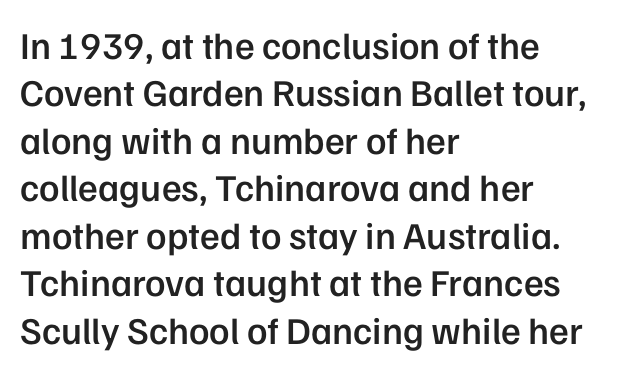
The image shows 38 px semibold sans-serif type, upright; set left-aligned, normal line spacing (1.25x), normal letter spacing, not underlined; low stroke contrast and a medium x-height.
